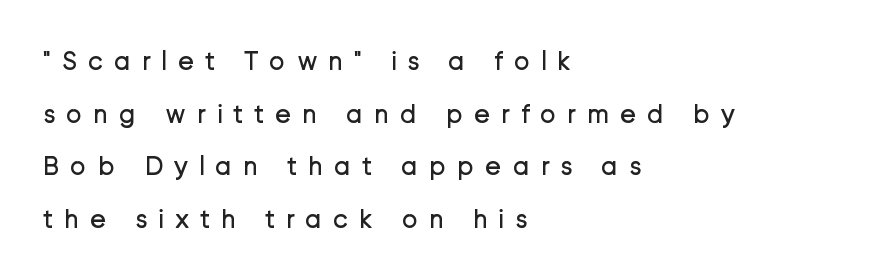
{"italic": "no", "bold": "no", "underline": "no", "align": "left", "line_spacing": "loose", "line_spacing_ratio": 1.95, "letter_spacing": "wide", "letter_spacing_em": 0.4, "glyph_px": 27}
